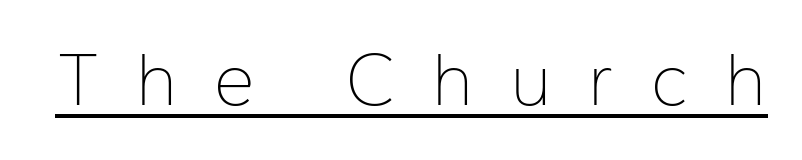
The image shows 76 px thin sans-serif type, upright; set unusually wide letter spacing (+0.46 em), underlined; low stroke contrast and a medium x-height.
